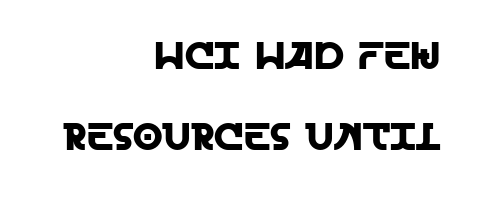
Q: Is the text italic (slanted)? A: No, it is upright.
Q: Is the typeface a serif or a sans-serif typeface? A: Sans-serif.
Q: Is the text underlined? A: No.
Q: How is the paragraph aligned? A: Right-aligned.
Q: Is the spacing between letters normal or unusually wide? A: Normal.
Q: Is the spacing between lines tight, normal or loose? A: Loose.
Q: Width (condensed, normal, or wide)? A: Normal.
Q: x-height? A: Large.
Q: Monospaced? A: No.
